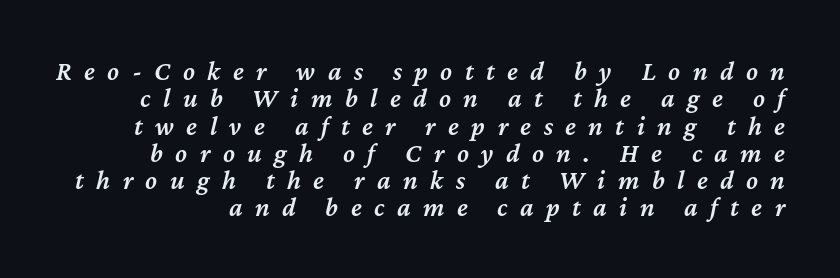
Q: Is the text bold? A: Semi-bold.
Q: Is the text italic (slanted)? A: Yes, it leans right by about 12 degrees.
Q: Is the text underlined? A: No.
Q: Is the spacing between letters normal or unusually wide? A: Unusually wide.
Q: Is the spacing between lines tight, normal or loose? A: Tight.
